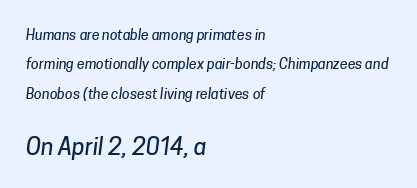
The image shows 23 px text type; set left-aligned, loose line spacing (2.09x), normal letter spacing, not underlined; the second (bottom) block is 1.64x larger.
